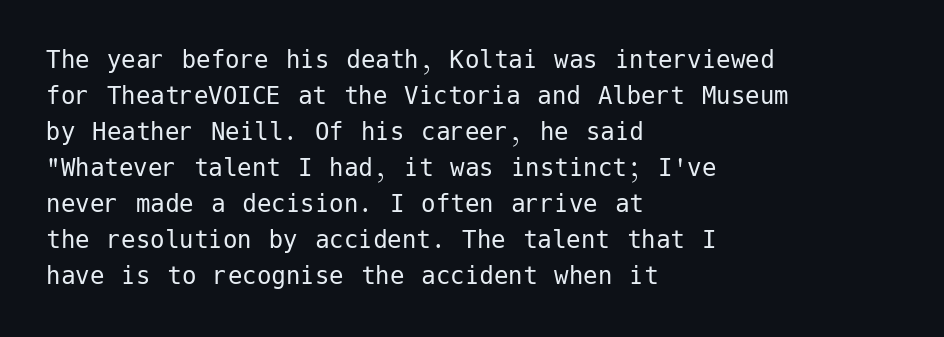
The image shows 29 px regular-weight sans-serif type, upright; set left-aligned, line spacing 1.24x, normal letter spacing, not underlined; low stroke contrast and a medium x-height.
